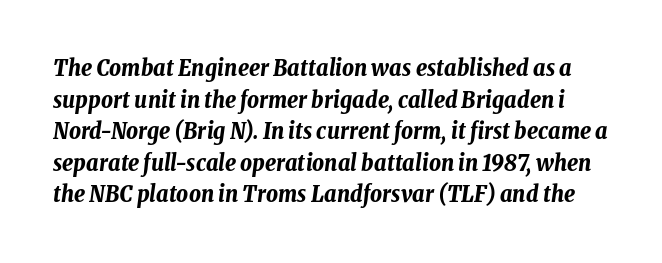
The image shows 23 px bold type, italic (leaning right); set normal line spacing (1.37x), normal letter spacing, not underlined.
